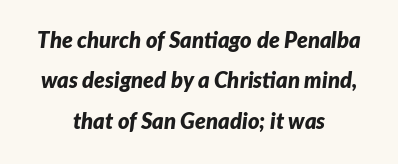
{"italic": "yes", "lean": "right", "slant_degrees": 7, "bold": "yes", "underline": "no", "align": "center", "line_spacing_ratio": 1.83, "letter_spacing": "normal", "letter_spacing_em": 0.0, "glyph_px": 22}
